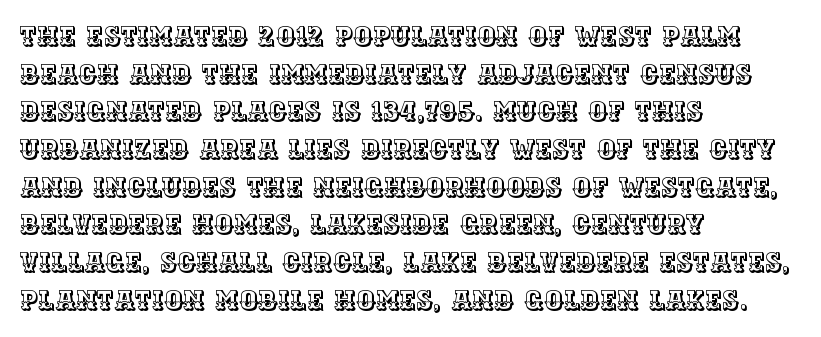
Q: Is the text italic (slanted)? A: No, it is upright.
Q: Is the text underlined? A: No.
Q: How is the paragraph aligned? A: Left-aligned.
Q: Is the spacing between letters normal or unusually wide? A: Normal.
Q: Is the spacing between lines tight, normal or loose? A: Normal.
